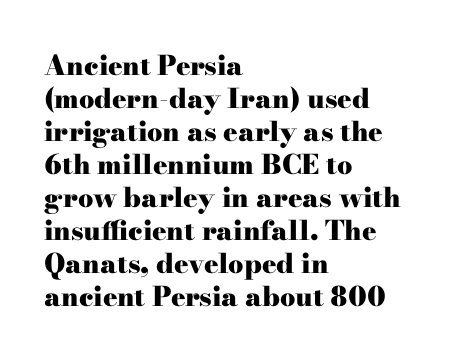
{"italic": "no", "bold": "yes", "underline": "no", "align": "left", "line_spacing_ratio": 1.22, "letter_spacing": "normal", "letter_spacing_em": 0.0, "glyph_px": 27}
